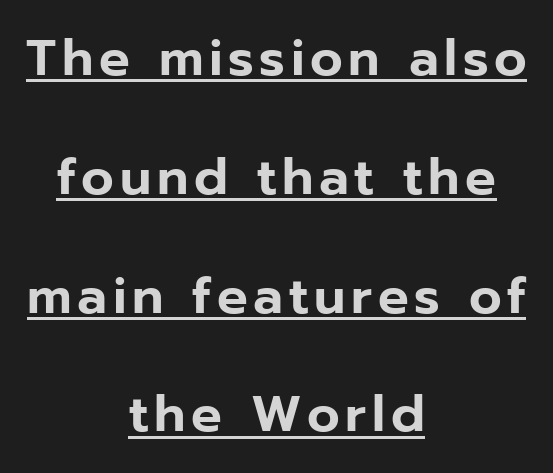
Q: Is the text italic (slanted)? A: No, it is upright.
Q: Is the typeface a serif or a sans-serif typeface? A: Sans-serif.
Q: Is the text underlined? A: Yes.
Q: How is the paragraph aligned? A: Centered.
Q: Is the spacing between lines tight, normal or loose? A: Loose.
Q: Width (condensed, normal, or wide)? A: Normal.
Q: Stroke contrast? A: Low.
Q: x-height? A: Medium.
Q: Monospaced? A: No.
